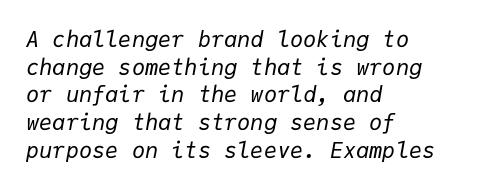
Q: Is the text bold? A: No.
Q: Is the text italic (slanted)? A: Yes, it leans right by about 9 degrees.
Q: Is the text underlined? A: No.
Q: How is the paragraph aligned? A: Left-aligned.
Q: Is the spacing between letters normal or unusually wide? A: Normal.
Q: Is the spacing between lines tight, normal or loose? A: Normal.
